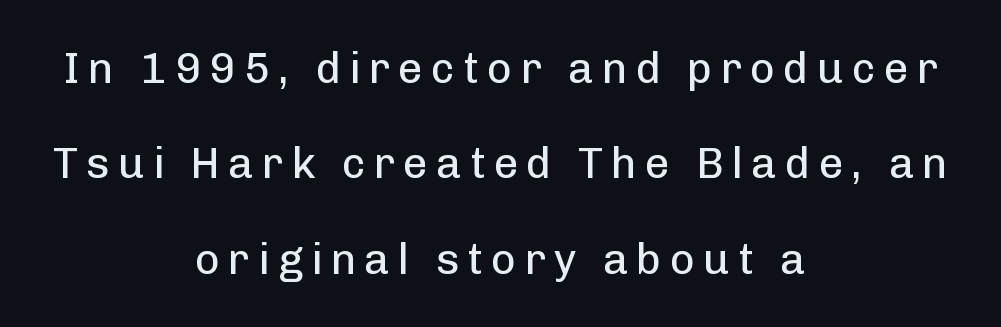
The image shows 43 px regular-weight sans-serif type, upright; set centered, loose line spacing (2.22x), not underlined; low stroke contrast and a medium x-height.
